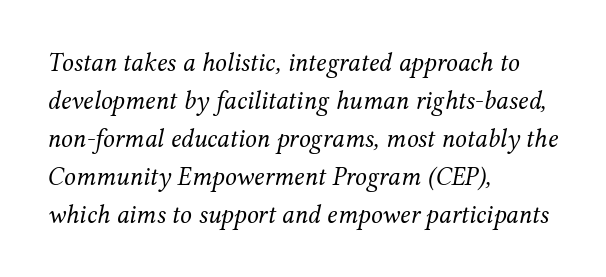
The image shows 26 px text type, italic (leaning right); set left-aligned, normal line spacing (1.46x), normal letter spacing, not underlined.
